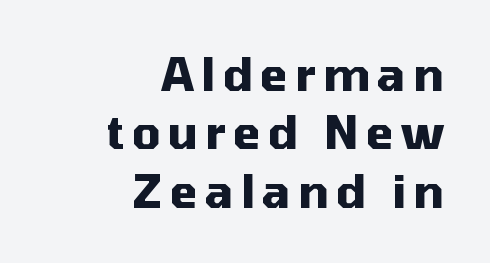
{"serif": "no", "italic": "no", "bold": "yes", "weight": "heavy", "width": "normal", "stroke_contrast": "medium", "x_height": "medium", "monospaced": "no", "underline": "no", "align": "right", "line_spacing": "normal", "line_spacing_ratio": 1.3, "glyph_px": 45}
